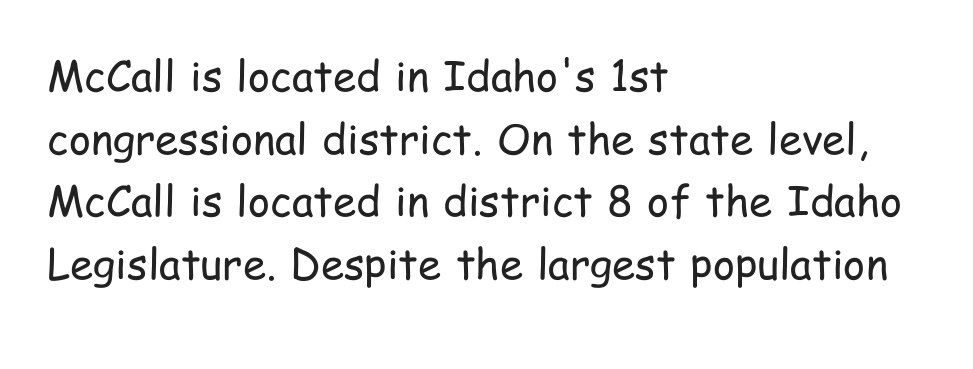
The image shows 42 px regular-weight, condensed sans-serif type, upright; set left-aligned, normal line spacing (1.49x), normal letter spacing, not underlined; low stroke contrast and a medium x-height.
